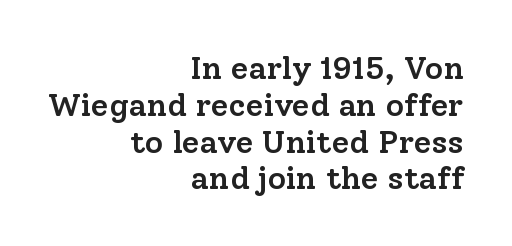
The image shows 32 px semibold serif type, upright; set right-aligned, tight line spacing (1.15x), normal letter spacing, not underlined; low stroke contrast and a medium x-height.
